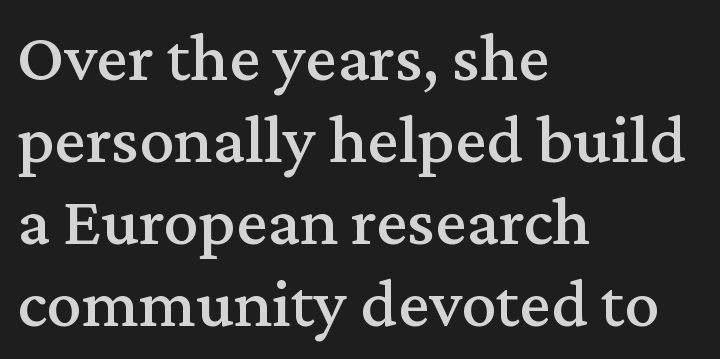
A typesetter would mark this as roman, not italic. To sum up the face: it has serifs. The ragged edge is on the right, which tells us the setting is flush left. What stands out about the letter spacing? Nothing — it is the standard amount. Anything drawn beneath the words? Only blank space. The letters advance in unequal steps, a hallmark of proportional type.
